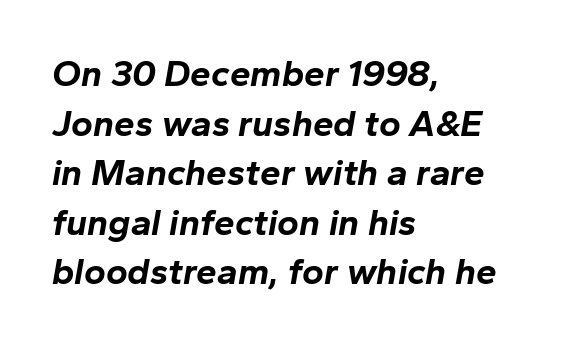
{"italic": "yes", "lean": "right", "slant_degrees": 10, "bold": "yes", "weight": "bold", "width": "normal", "stroke_contrast": "low", "x_height": "medium", "monospaced": "no", "underline": "no", "align": "left", "line_spacing": "normal", "line_spacing_ratio": 1.34, "letter_spacing": "normal", "letter_spacing_em": 0.0, "glyph_px": 37}
